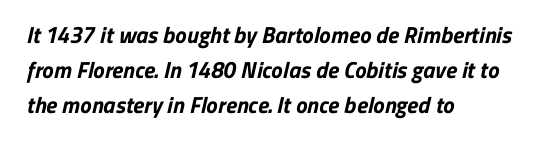
The image shows 23 px bold type; set left-aligned, normal line spacing (1.53x), normal letter spacing, not underlined.
